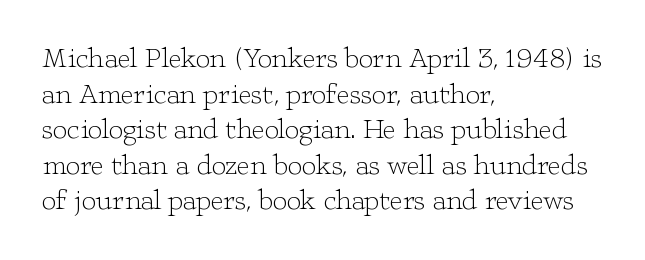
Q: Is the text bold? A: No.
Q: Is the text italic (slanted)? A: No, it is upright.
Q: Is the typeface a serif or a sans-serif typeface? A: Serif.
Q: Is the text underlined? A: No.
Q: How is the paragraph aligned? A: Left-aligned.
Q: Is the spacing between letters normal or unusually wide? A: Normal.
Q: Is the spacing between lines tight, normal or loose? A: Normal.
Q: Width (condensed, normal, or wide)? A: Wide.
Q: Stroke contrast? A: Low.
Q: x-height? A: Medium.
Q: Monospaced? A: No.
